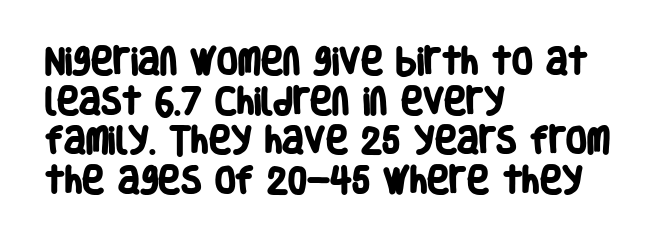
The image shows 30 px heavy, condensed sans-serif type; set left-aligned, normal line spacing (1.32x), normal letter spacing, not underlined; low stroke contrast and a large x-height.
